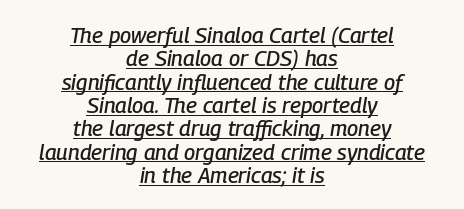
Layout note: lines centered. This is underlined copy, the kind a proofreader might mark for attention. The horizontal fit of the characters is conventional and even. This sample uses an oblique cut, with every glyph tilted off the vertical. Each new line begins almost immediately beneath the previous one.
